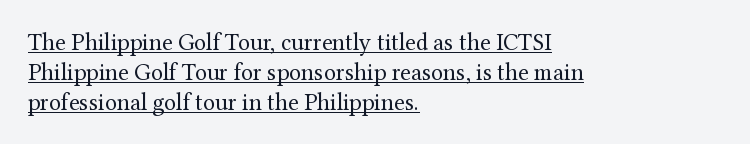
Q: Is the text bold? A: No.
Q: Is the text italic (slanted)? A: No, it is upright.
Q: Is the text underlined? A: Yes.
Q: How is the paragraph aligned? A: Left-aligned.
Q: Is the spacing between letters normal or unusually wide? A: Normal.
Q: Is the spacing between lines tight, normal or loose? A: Normal.
